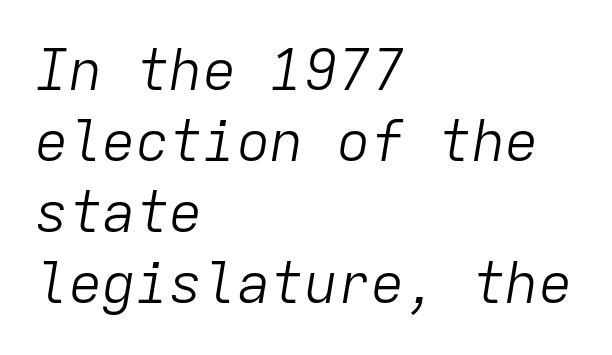
Q: Is the text bold? A: No.
Q: Is the text italic (slanted)? A: Yes, it leans right by about 9 degrees.
Q: Is the text underlined? A: No.
Q: How is the paragraph aligned? A: Left-aligned.
Q: Is the spacing between letters normal or unusually wide? A: Normal.
Q: Is the spacing between lines tight, normal or loose? A: Normal.
Q: Width (condensed, normal, or wide)? A: Normal.
Q: Stroke contrast? A: Low.
Q: x-height? A: Medium.
Q: Monospaced? A: Yes.
